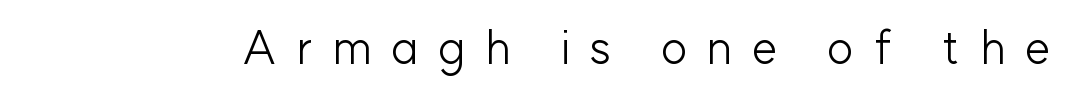
{"serif": "no", "italic": "no", "bold": "no", "weight": "light", "width": "normal", "stroke_contrast": "low", "x_height": "medium", "monospaced": "no", "underline": "no", "letter_spacing": "wide", "letter_spacing_em": 0.42, "glyph_px": 46}
